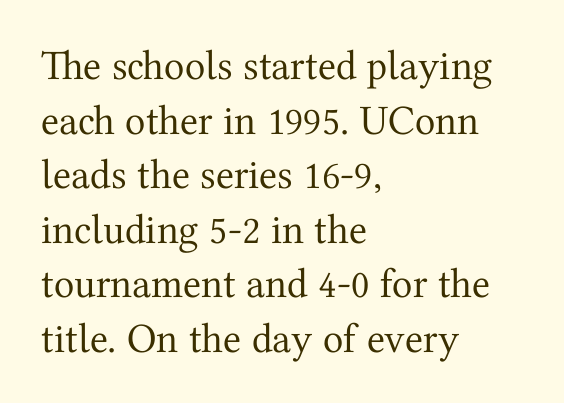
The face looks like a standard text weight, possibly lighter. A roman cut, with each character standing at attention. Does the leading feel generous? No, just average. Nothing unusual about the tracking: characters are spaced as the font intends. Stroke terminals: seriffed.
